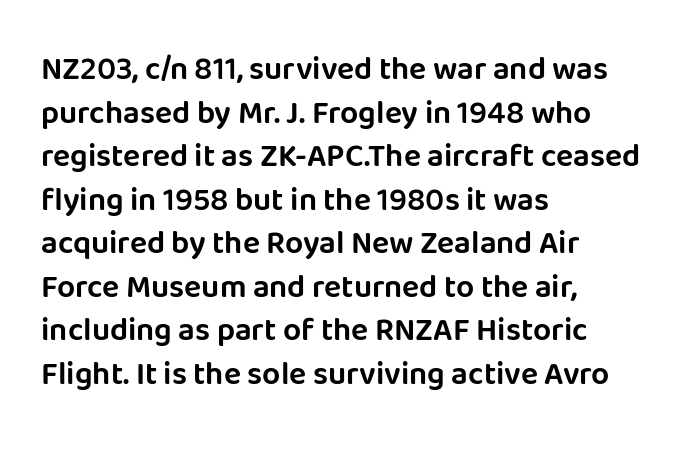
The image shows 32 px sans-serif type, upright; set left-aligned, normal line spacing (1.36x), normal letter spacing, not underlined; low stroke contrast and a large x-height.
